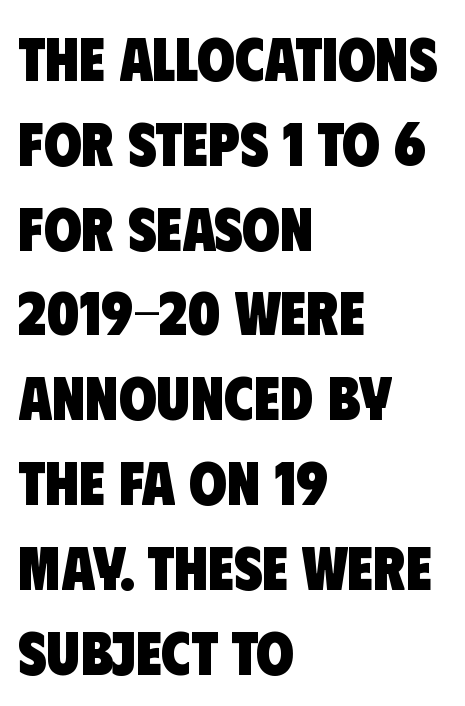
The image shows 61 px heavy, condensed sans-serif type; set left-aligned, normal line spacing (1.39x), normal letter spacing, not underlined; low stroke contrast and a large x-height.
